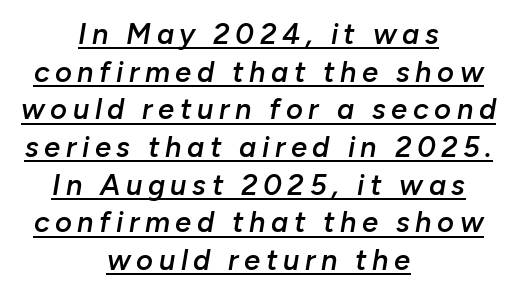
The image shows 29 px semibold type, italic (leaning right); set centered, normal line spacing (1.3x), underlined; low stroke contrast and a medium x-height.
